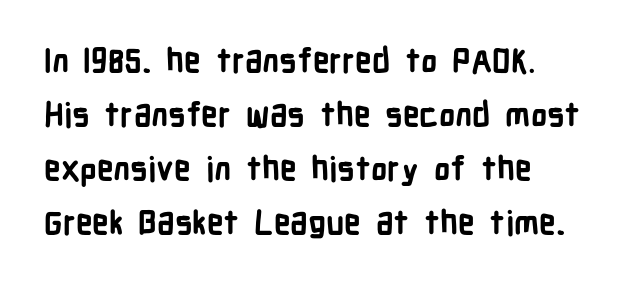
Q: Is the text bold? A: Yes.
Q: Is the text italic (slanted)? A: No, it is upright.
Q: Is the typeface a serif or a sans-serif typeface? A: Sans-serif.
Q: Is the text underlined? A: No.
Q: How is the paragraph aligned? A: Left-aligned.
Q: Is the spacing between letters normal or unusually wide? A: Normal.
Q: Is the spacing between lines tight, normal or loose? A: Normal.
Q: Width (condensed, normal, or wide)? A: Condensed.
Q: Stroke contrast? A: Low.
Q: x-height? A: Medium.
Q: Monospaced? A: No.
